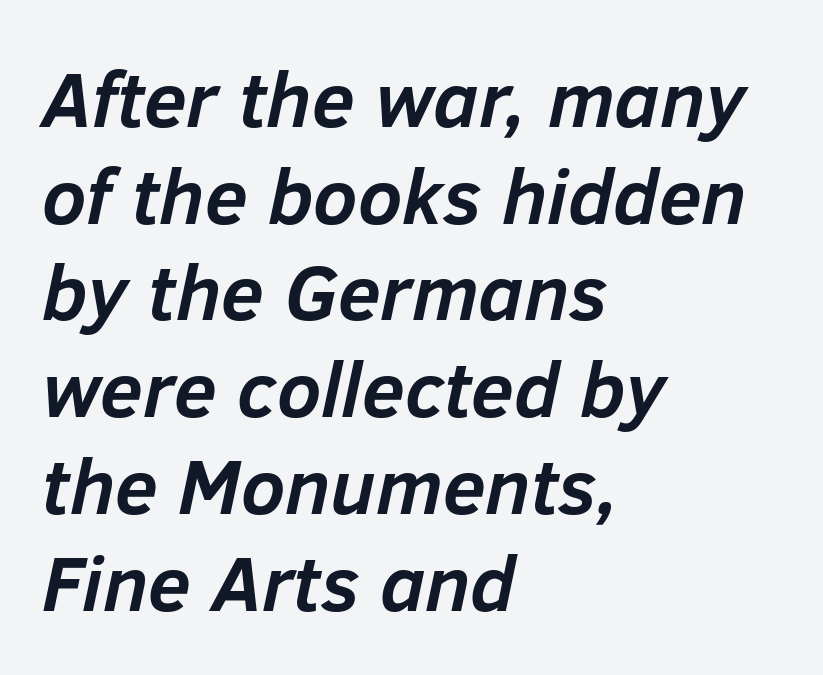
The image shows 78 px semibold type, italic (leaning right); set left-aligned, line spacing 1.24x, normal letter spacing, not underlined; low stroke contrast and a medium x-height.
